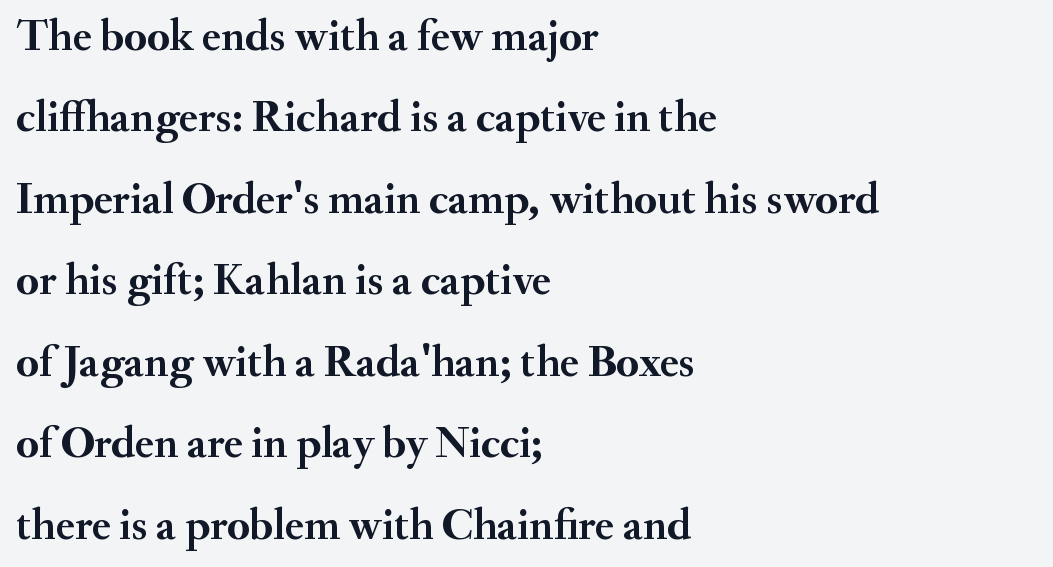
Q: Is the text bold? A: Yes.
Q: Is the text italic (slanted)? A: No, it is upright.
Q: Is the typeface a serif or a sans-serif typeface? A: Serif.
Q: Is the text underlined? A: No.
Q: How is the paragraph aligned? A: Left-aligned.
Q: Is the spacing between letters normal or unusually wide? A: Normal.
Q: Width (condensed, normal, or wide)? A: Normal.
Q: Stroke contrast? A: Medium.
Q: x-height? A: Small.
Q: Monospaced? A: No.
